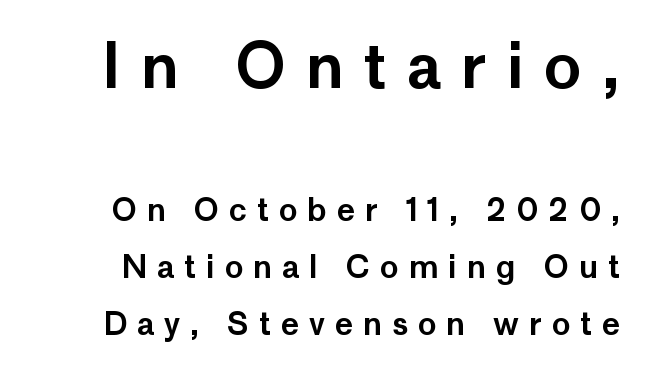
This sample has the flowing, uneven cadence of proportional lettering. You can tell it's not italic because the verticals are truly vertical. Grotesque or geometric, the face here clearly has no serifs. A bare baseline throughout the passage. The type is letterspaced generously, with wide tracking. Large over small — that's the arrangement of the two blocks here.
